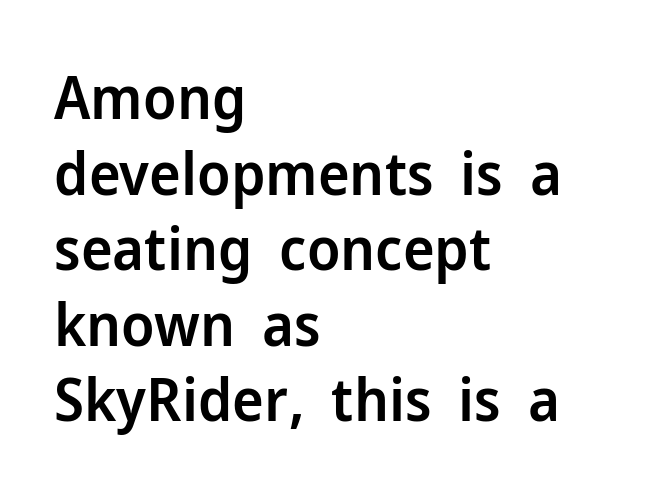
Q: Is the text bold? A: Semi-bold.
Q: Is the text italic (slanted)? A: No, it is upright.
Q: Is the typeface a serif or a sans-serif typeface? A: Sans-serif.
Q: Is the text underlined? A: No.
Q: How is the paragraph aligned? A: Left-aligned.
Q: Is the spacing between letters normal or unusually wide? A: Normal.
Q: Is the spacing between lines tight, normal or loose? A: Normal.
Q: Width (condensed, normal, or wide)? A: Normal.
Q: Stroke contrast? A: Low.
Q: x-height? A: Medium.
Q: Monospaced? A: No.
